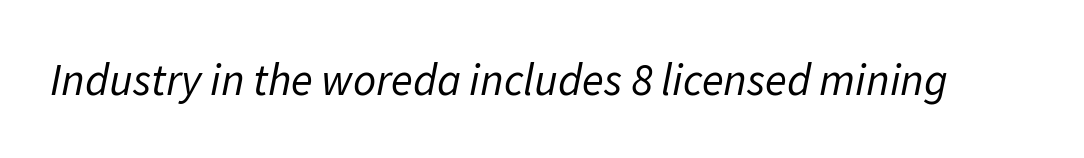
The image shows 45 px regular-weight type, italic (leaning right); set normal letter spacing, not underlined; low stroke contrast and a medium x-height.
